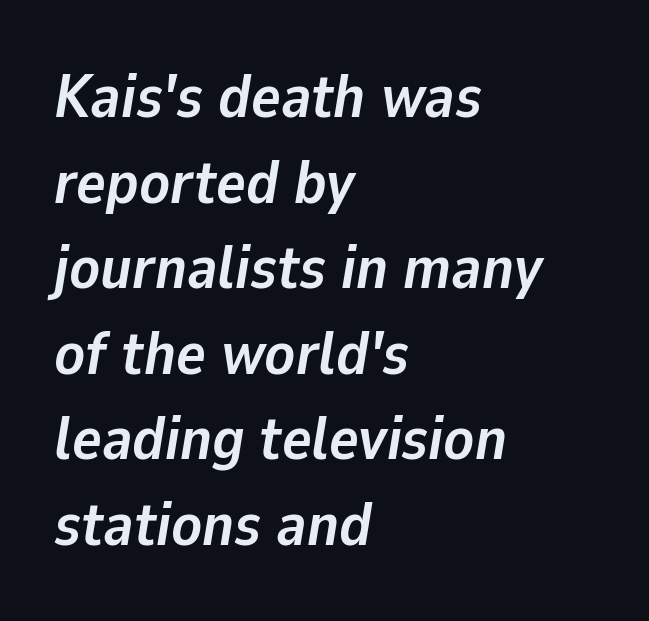
The image shows 62 px semibold type, italic (leaning right); set left-aligned, normal line spacing (1.38x), normal letter spacing, not underlined; low stroke contrast and a medium x-height.
